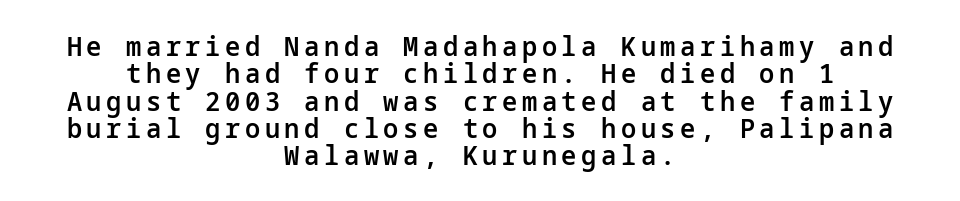
Notice how descenders almost collide with the ascenders below — that's tight leading. Words float on clear page, feet unadorned. Slightly chunky letters — semibold, I'd say, not full bold. The lettering stays uniformly vertical, giving the passage a roman look. Caption: multi-line text, centered on the measure.
